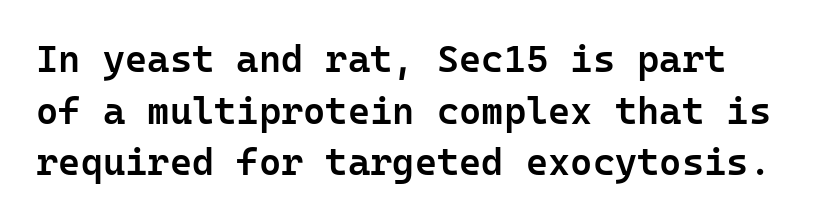
The image shows 38 px semibold sans-serif type, upright, monospaced; set normal line spacing (1.36x), normal letter spacing, not underlined; low stroke contrast and a medium x-height.
